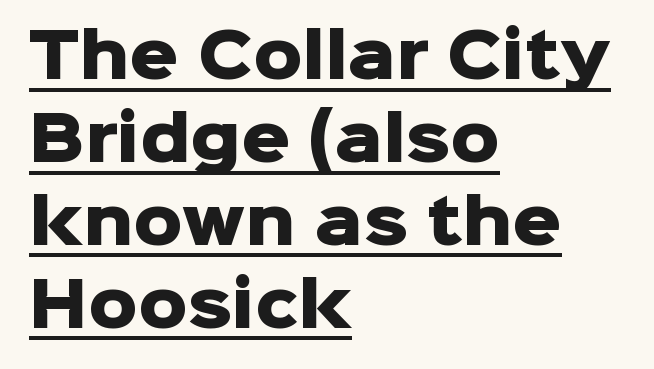
The image shows 61 px heavy sans-serif type, upright; set left-aligned, normal line spacing (1.36x), normal letter spacing, underlined; low stroke contrast and a medium x-height.
